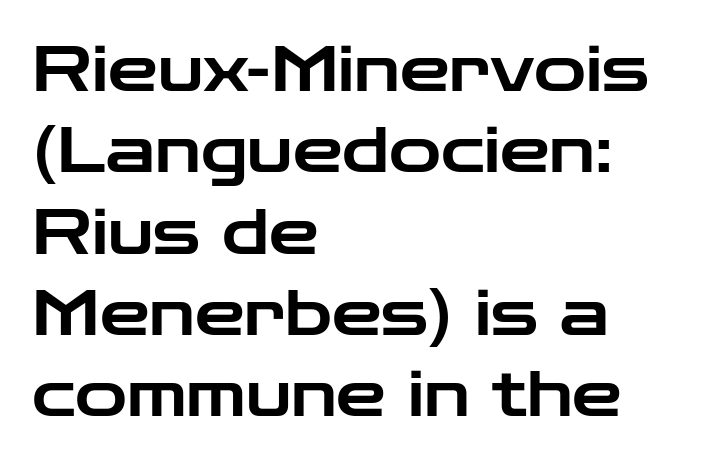
Q: Is the text italic (slanted)? A: No, it is upright.
Q: Is the typeface a serif or a sans-serif typeface? A: Sans-serif.
Q: Is the text underlined? A: No.
Q: How is the paragraph aligned? A: Left-aligned.
Q: Is the spacing between letters normal or unusually wide? A: Normal.
Q: Is the spacing between lines tight, normal or loose? A: Normal.
Q: Width (condensed, normal, or wide)? A: Wide.
Q: Stroke contrast? A: Low.
Q: x-height? A: Medium.
Q: Monospaced? A: No.
